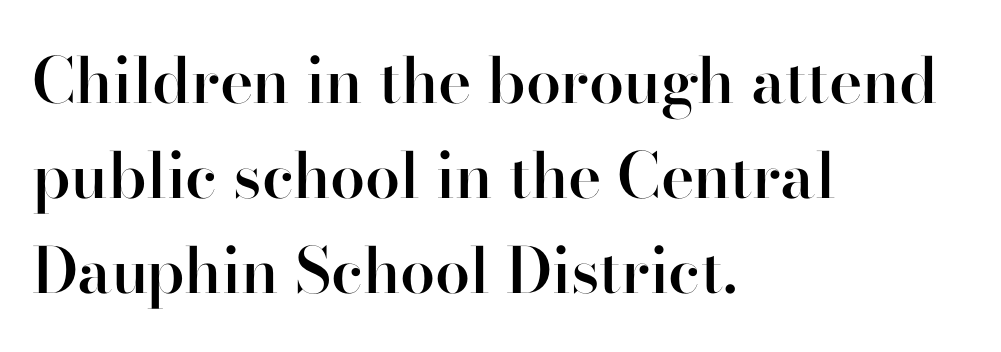
The image shows 63 px semibold serif type, upright; set left-aligned, normal line spacing (1.51x), normal letter spacing, not underlined; high stroke contrast and a small x-height.
